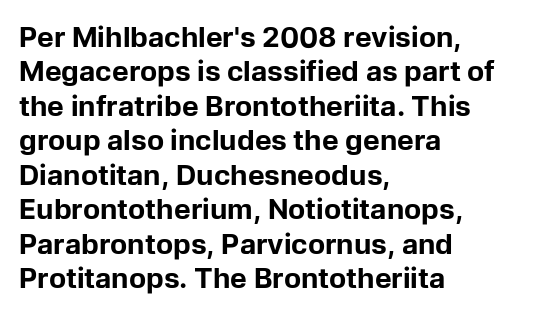
The image shows 28 px bold sans-serif type, upright; set left-aligned, line spacing 1.23x, normal letter spacing, not underlined; low stroke contrast and a medium x-height.
